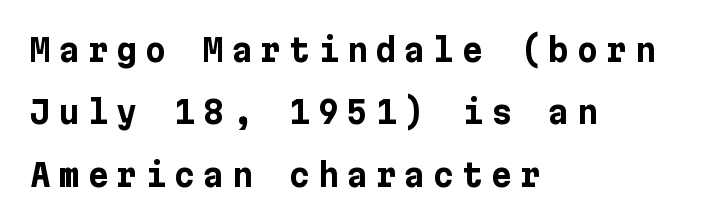
The image shows 32 px bold sans-serif type, upright; set left-aligned, loose line spacing (1.95x), unusually wide letter spacing (+0.25 em), not underlined; low stroke contrast and a medium x-height.
